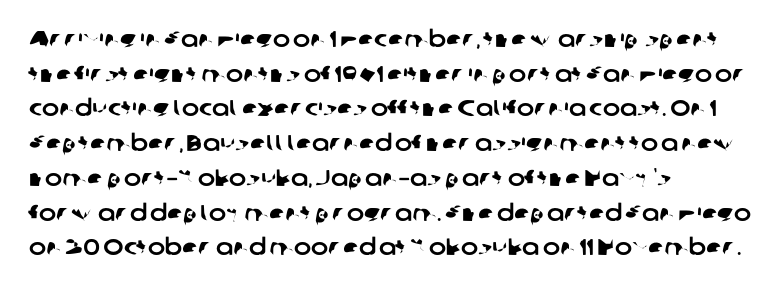
Inter-character spacing is left at the font's built-in metrics. The rendering uses a moderate line-height, typical for paragraphs. Plain, unruled lines of type. The typesetter chose a ragged-right arrangement here.
